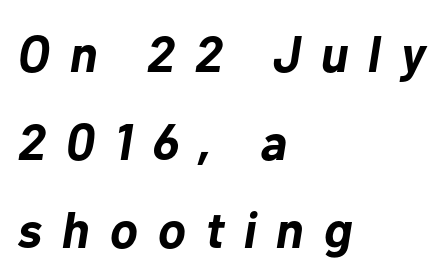
The image shows 51 px bold type, italic (leaning right); set left-aligned, line spacing 1.73x, unusually wide letter spacing (+0.39 em), not underlined; low stroke contrast and a medium x-height.
